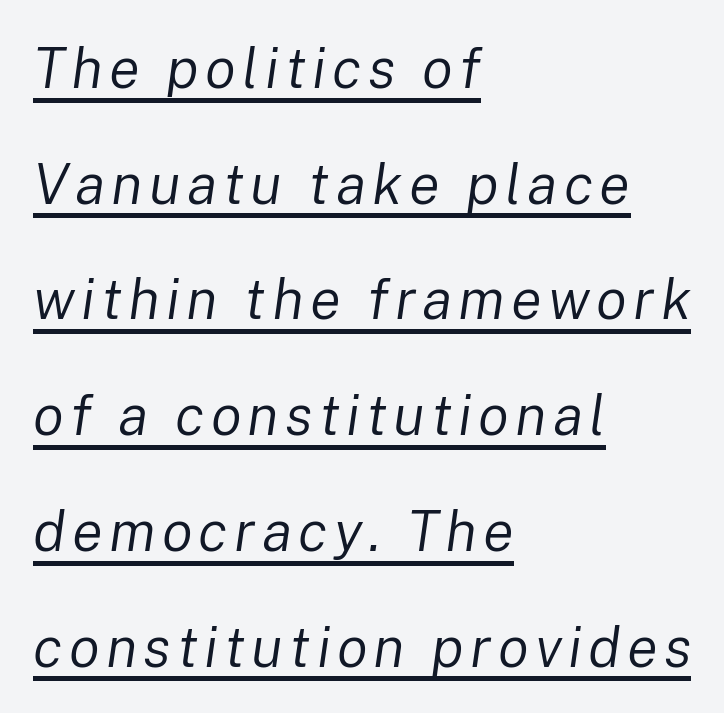
{"italic": "yes", "lean": "right", "slant_degrees": 8, "bold": "no", "weight": "regular", "width": "normal", "stroke_contrast": "low", "x_height": "medium", "monospaced": "no", "underline": "yes", "align": "left", "line_spacing": "loose", "line_spacing_ratio": 2.03, "glyph_px": 57}
